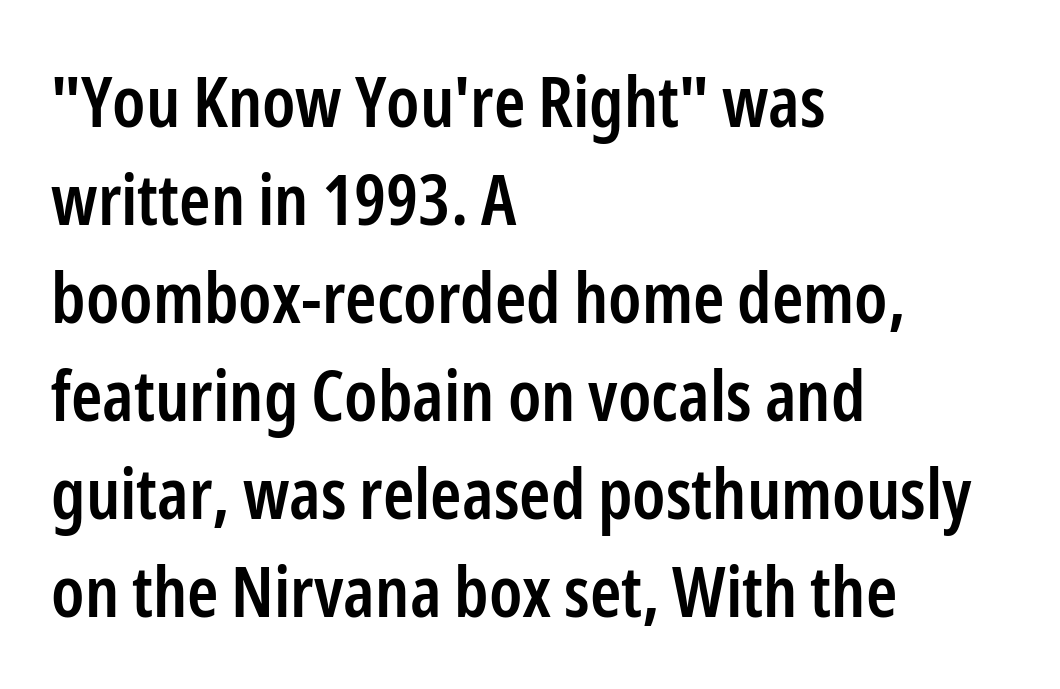
The image shows 71 px semibold, condensed sans-serif type, upright; set left-aligned, normal line spacing (1.38x), normal letter spacing, not underlined; low stroke contrast and a medium x-height.
